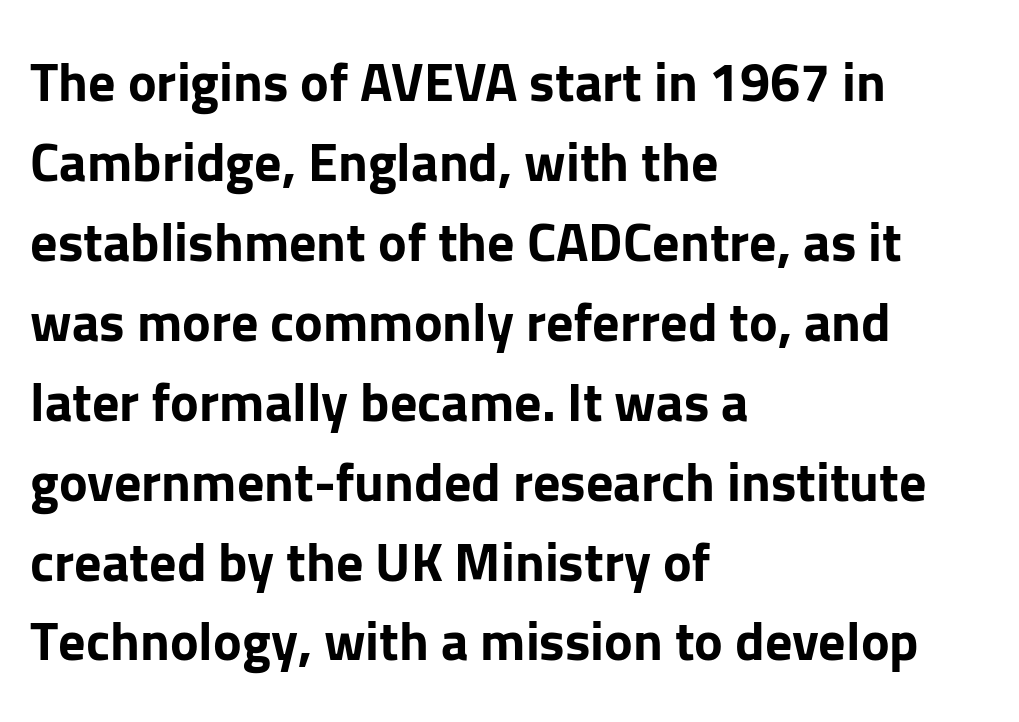
The image shows 54 px bold sans-serif type, upright; set left-aligned, normal line spacing (1.48x), normal letter spacing, not underlined; low stroke contrast and a medium x-height.
